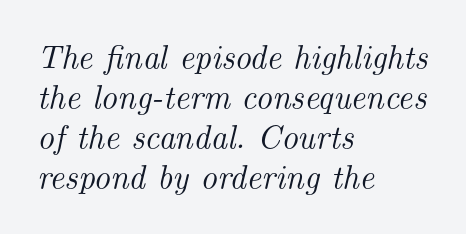
The image shows 33 px serif type, italic (leaning right); set left-aligned, line spacing 1.21x, normal letter spacing, not underlined; medium stroke contrast and a small x-height.
